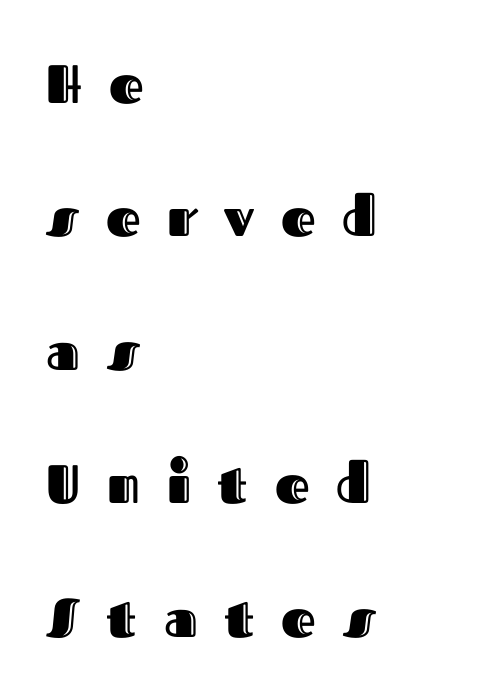
The image shows 54 px text type, upright; set left-aligned, loose line spacing (2.47x), unusually wide letter spacing (+0.5 em), not underlined; a medium x-height.
